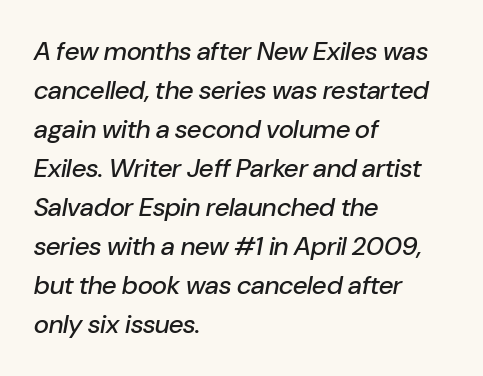
The image shows 26 px text type, italic (leaning right); set left-aligned, normal line spacing (1.5x), normal letter spacing, not underlined.
